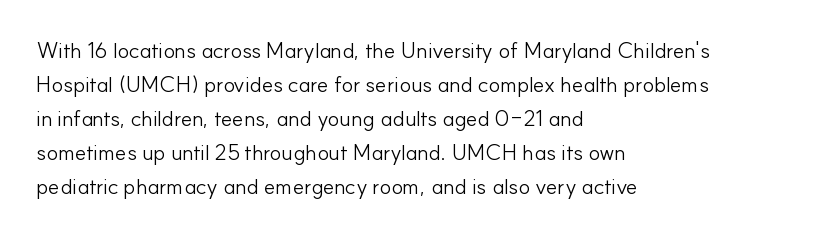
{"italic": "no", "bold": "no", "underline": "no", "align": "left", "line_spacing": "normal", "line_spacing_ratio": 1.54, "letter_spacing": "normal", "letter_spacing_em": 0.0, "glyph_px": 22}
